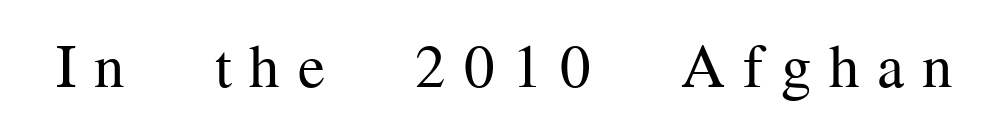
The image shows 61 px regular-weight serif type, upright; set unusually wide letter spacing (+0.29 em), not underlined; medium stroke contrast and a medium x-height.
